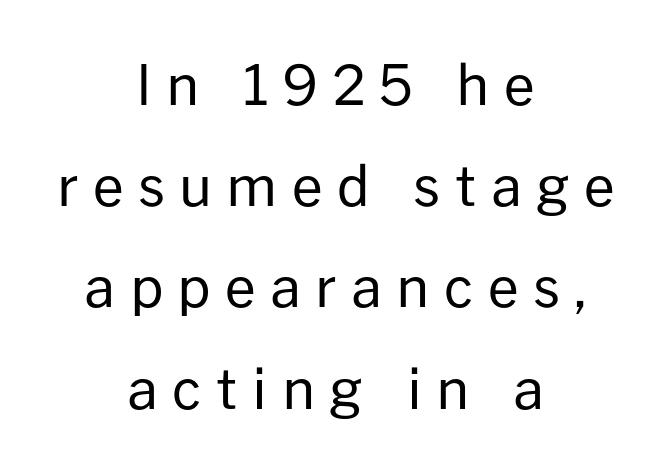
Q: Is the text bold? A: No.
Q: Is the text italic (slanted)? A: No, it is upright.
Q: Is the typeface a serif or a sans-serif typeface? A: Sans-serif.
Q: Is the text underlined? A: No.
Q: How is the paragraph aligned? A: Centered.
Q: Is the spacing between letters normal or unusually wide? A: Unusually wide.
Q: Width (condensed, normal, or wide)? A: Normal.
Q: Stroke contrast? A: Low.
Q: x-height? A: Medium.
Q: Monospaced? A: No.
